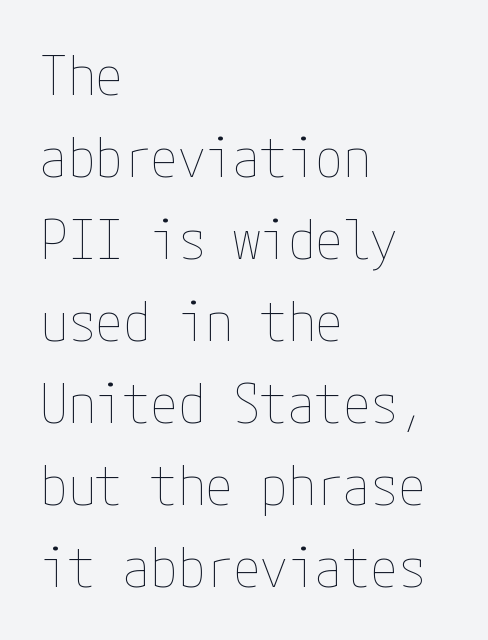
The image shows 55 px thin, condensed type, upright; set left-aligned, normal line spacing (1.49x), normal letter spacing, not underlined; low stroke contrast and a medium x-height.
